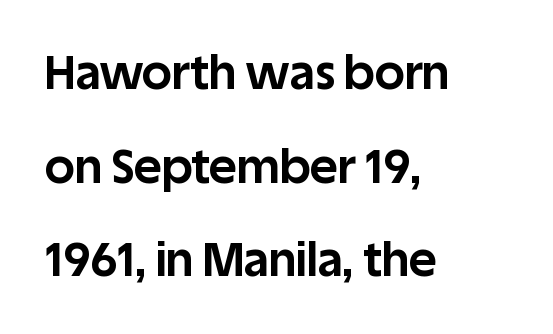
{"serif": "no", "italic": "no", "bold": "yes", "weight": "bold", "width": "normal", "stroke_contrast": "low", "x_height": "large", "monospaced": "no", "underline": "no", "align": "left", "line_spacing": "loose", "line_spacing_ratio": 1.99, "letter_spacing": "normal", "letter_spacing_em": 0.0, "glyph_px": 47}
